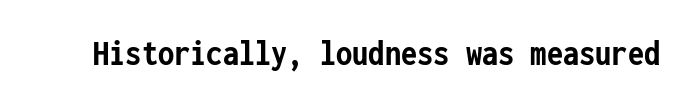
Q: Is the text bold? A: Yes.
Q: Is the text italic (slanted)? A: No, it is upright.
Q: Is the typeface a serif or a sans-serif typeface? A: Sans-serif.
Q: Is the text underlined? A: No.
Q: Is the spacing between letters normal or unusually wide? A: Normal.
Q: Width (condensed, normal, or wide)? A: Condensed.
Q: Stroke contrast? A: Low.
Q: x-height? A: Medium.
Q: Monospaced? A: Yes.
